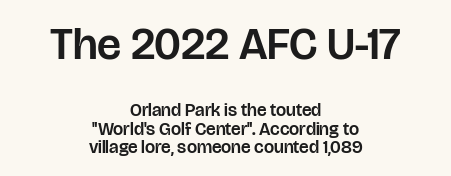
The image shows 45 px sans-serif type, upright; set centered, tight line spacing (1.03x), normal letter spacing, not underlined; the first (top) block is 2.5x larger; low stroke contrast and a large x-height.
